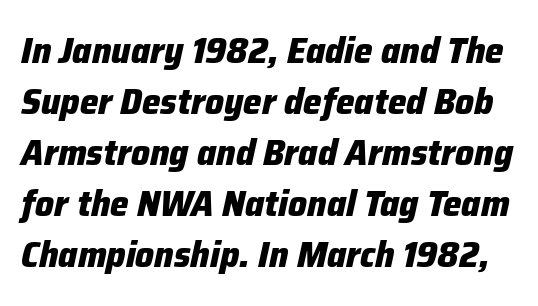
{"italic": "yes", "lean": "right", "slant_degrees": 12, "bold": "yes", "weight": "heavy", "width": "normal", "stroke_contrast": "low", "x_height": "medium", "monospaced": "no", "underline": "no", "line_spacing": "normal", "line_spacing_ratio": 1.38, "letter_spacing": "normal", "letter_spacing_em": 0.0, "glyph_px": 37}
